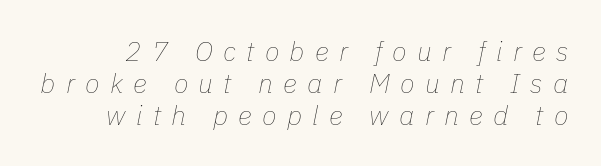
Q: Is the text bold? A: No.
Q: Is the text italic (slanted)? A: Yes, it leans right by about 11 degrees.
Q: Is the text underlined? A: No.
Q: Is the spacing between letters normal or unusually wide? A: Unusually wide.
